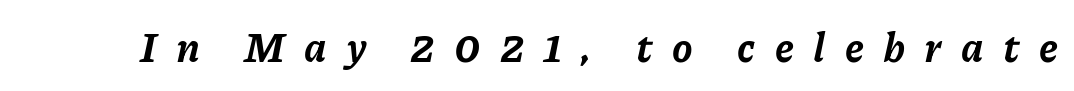
The image shows 41 px bold type, italic (leaning right); set unusually wide letter spacing (+0.47 em), not underlined; low stroke contrast and a medium x-height.
